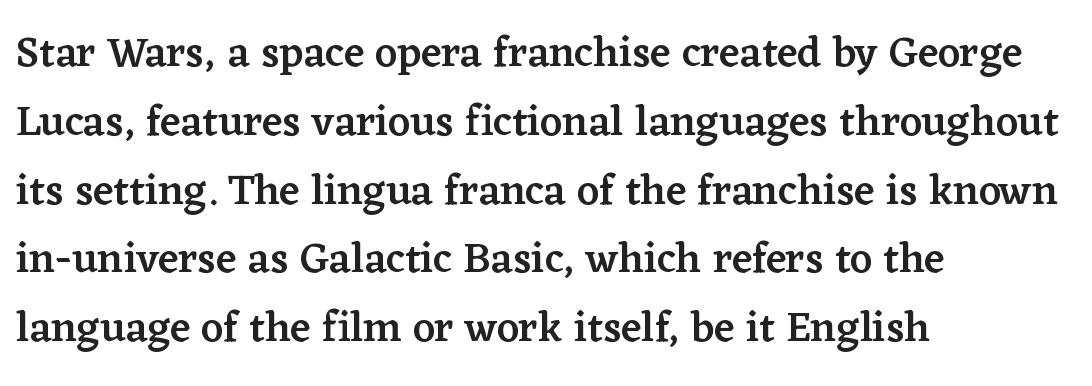
The image shows 43 px semibold serif type, upright; set left-aligned, normal line spacing (1.6x), normal letter spacing, not underlined; low stroke contrast and a medium x-height.
